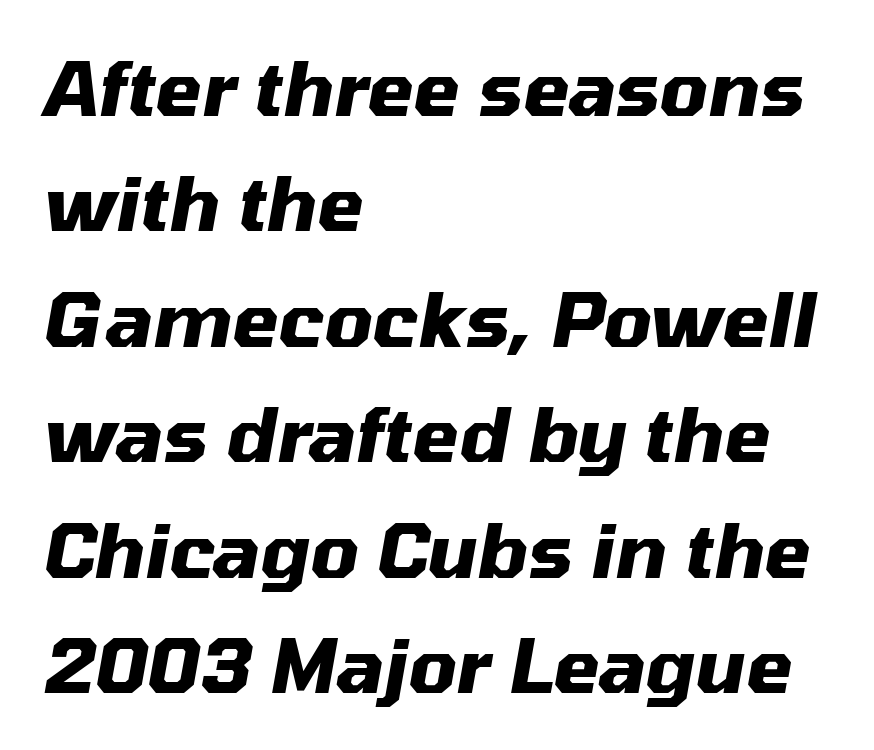
Emphasis-style slanted type is in use. Weight check: bold — yes, fully. Words appear dense and cohesive because spacing is normal. The rendering anchors every line to the left-hand side. The lines sit at an ordinary, default distance from one another. Think of a printed novel: that variable character pitch is what you see here.
